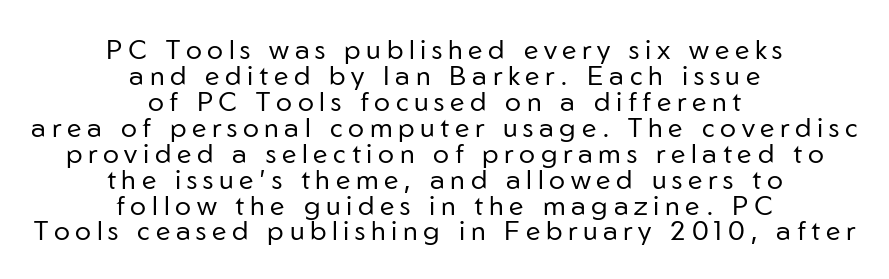
The typesetting does not lean heavy: it is not bold. Designer's note — italics off, roman on. The lines are quadded center. Does the leading feel generous? Not at all — it's pinched. Look at the tracking — it's clearly loosened, letters drifting apart. Descenders are the only things crossing below the line.
